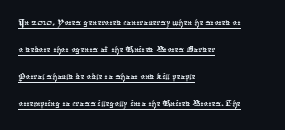
{"underline": "yes", "align": "left", "line_spacing_ratio": 1.23, "letter_spacing": "normal", "letter_spacing_em": 0.0, "glyph_px": 22}
